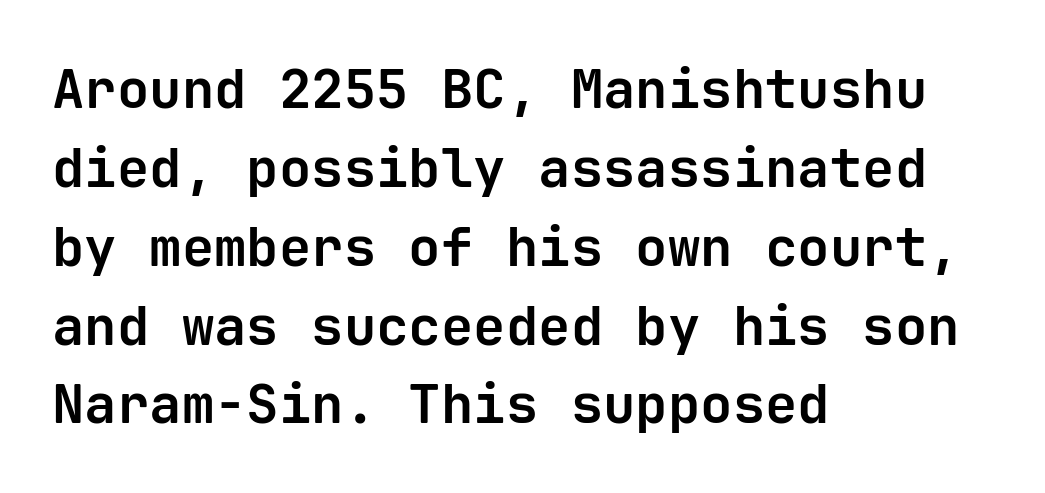
Q: Is the text bold? A: Yes.
Q: Is the text italic (slanted)? A: No, it is upright.
Q: Is the typeface a serif or a sans-serif typeface? A: Sans-serif.
Q: Is the text underlined? A: No.
Q: How is the paragraph aligned? A: Left-aligned.
Q: Is the spacing between letters normal or unusually wide? A: Normal.
Q: Is the spacing between lines tight, normal or loose? A: Normal.
Q: Width (condensed, normal, or wide)? A: Normal.
Q: Stroke contrast? A: Low.
Q: x-height? A: Medium.
Q: Monospaced? A: Yes.
